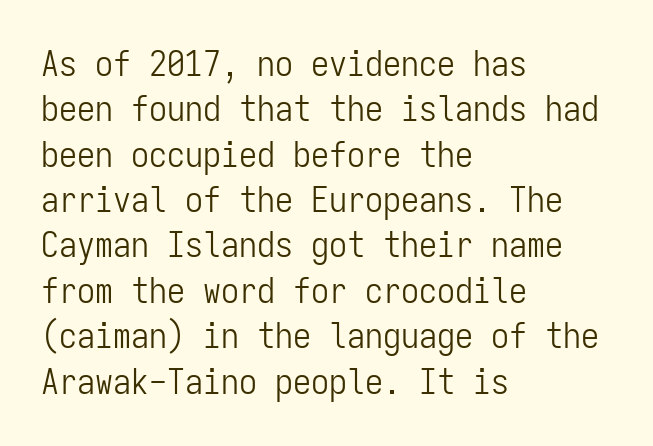
{"serif": "no", "italic": "no", "bold": "no", "weight": "light", "width": "condensed", "stroke_contrast": "low", "x_height": "medium", "monospaced": "yes", "underline": "no", "align": "left", "line_spacing": "normal", "line_spacing_ratio": 1.26, "letter_spacing": "normal", "letter_spacing_em": 0.0, "glyph_px": 36}
